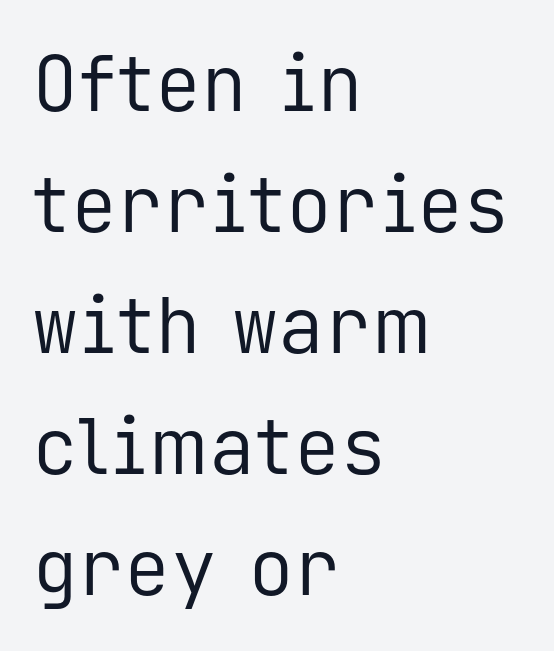
{"serif": "no", "italic": "no", "bold": "no", "weight": "regular", "width": "normal", "stroke_contrast": "low", "x_height": "medium", "monospaced": "yes", "underline": "no", "align": "left", "line_spacing": "normal", "line_spacing_ratio": 1.57, "letter_spacing": "normal", "letter_spacing_em": 0.0, "glyph_px": 77}
